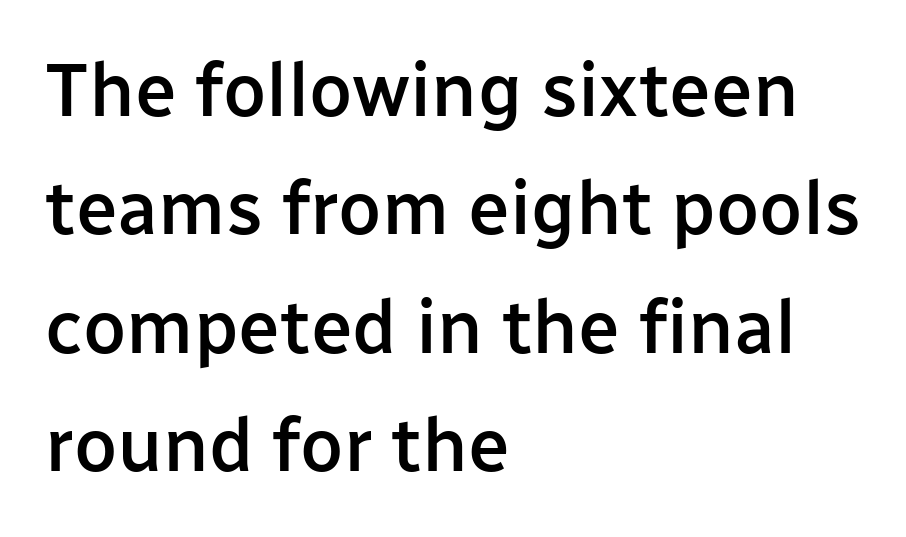
Q: Is the text bold? A: Semi-bold.
Q: Is the text italic (slanted)? A: No, it is upright.
Q: Is the typeface a serif or a sans-serif typeface? A: Sans-serif.
Q: Is the text underlined? A: No.
Q: How is the paragraph aligned? A: Left-aligned.
Q: Is the spacing between letters normal or unusually wide? A: Normal.
Q: Is the spacing between lines tight, normal or loose? A: Normal.
Q: Width (condensed, normal, or wide)? A: Normal.
Q: Stroke contrast? A: Low.
Q: x-height? A: Medium.
Q: Monospaced? A: No.
